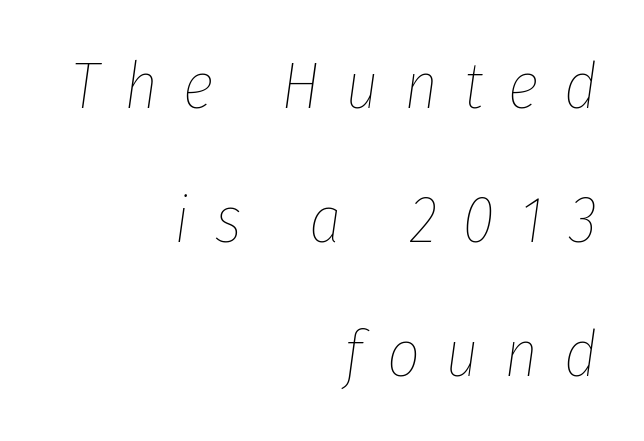
Q: Is the text bold? A: No.
Q: Is the text italic (slanted)? A: Yes, it leans right by about 8 degrees.
Q: Is the text underlined? A: No.
Q: How is the paragraph aligned? A: Right-aligned.
Q: Is the spacing between letters normal or unusually wide? A: Unusually wide.
Q: Is the spacing between lines tight, normal or loose? A: Loose.
Q: Width (condensed, normal, or wide)? A: Condensed.
Q: Stroke contrast? A: Low.
Q: x-height? A: Medium.
Q: Monospaced? A: No.
